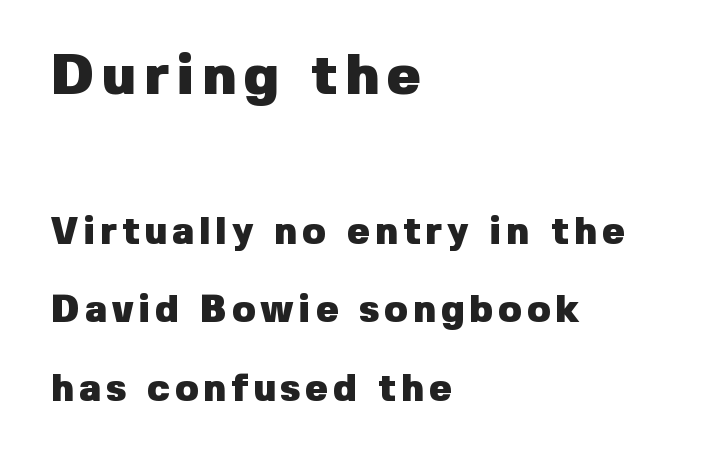
The passage shown is emphatically bold. A roman cut, with each character standing at attention. These two chunks differ in scale, with the top chunk taking the larger measure. Caption: multi-line text, flush left, ragged right. Compared with typical paragraphs, the rows here are farther apart.
